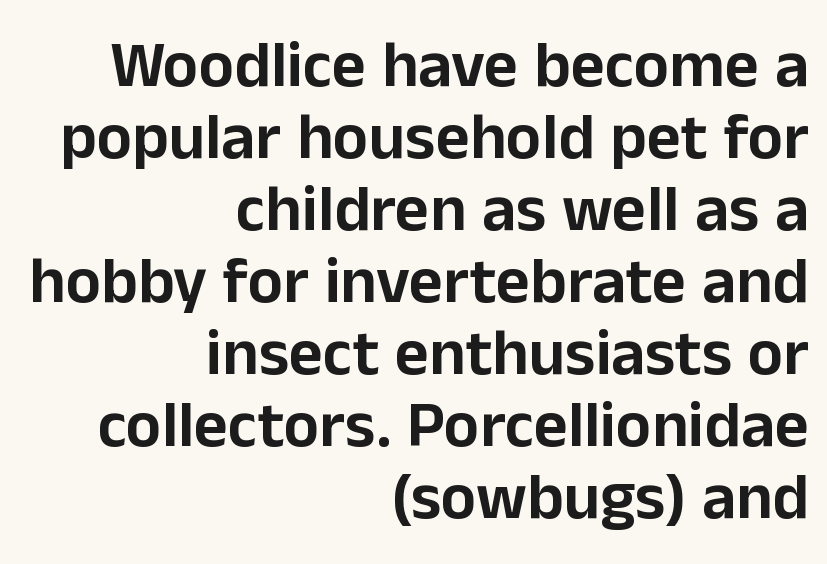
Q: Is the text italic (slanted)? A: No, it is upright.
Q: Is the typeface a serif or a sans-serif typeface? A: Sans-serif.
Q: Is the text underlined? A: No.
Q: How is the paragraph aligned? A: Right-aligned.
Q: Is the spacing between letters normal or unusually wide? A: Normal.
Q: Is the spacing between lines tight, normal or loose? A: Tight.
Q: Width (condensed, normal, or wide)? A: Normal.
Q: Stroke contrast? A: Low.
Q: x-height? A: Medium.
Q: Monospaced? A: No.
